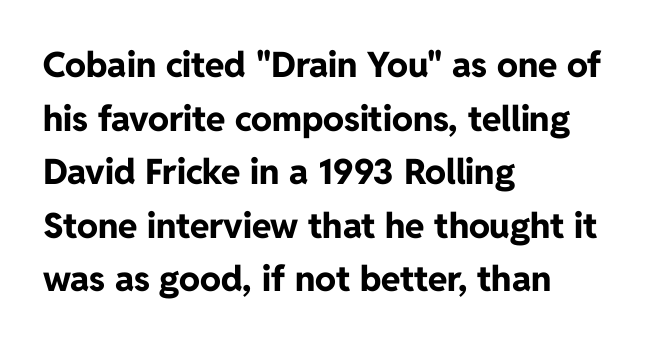
Each new line begins a customary step beneath the previous one. Ordinary non-slanted type is in use. Heavy, bold letterforms. Short and long lines alike share a common starting point at left. Descenders are the only things crossing below the line.
